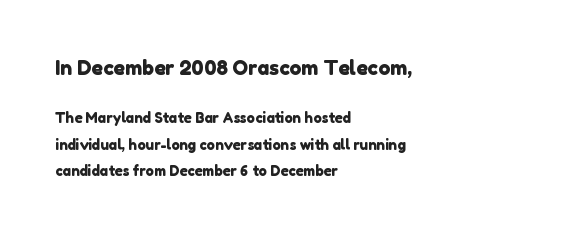
Q: Is the text underlined? A: No.
Q: How is the paragraph aligned? A: Left-aligned.
Q: Is the spacing between letters normal or unusually wide? A: Normal.
Q: Is the spacing between lines tight, normal or loose? A: Loose.
Q: Which block of text is set in a larger size, the first (top) or the second (bottom)? A: The first (top) one.
